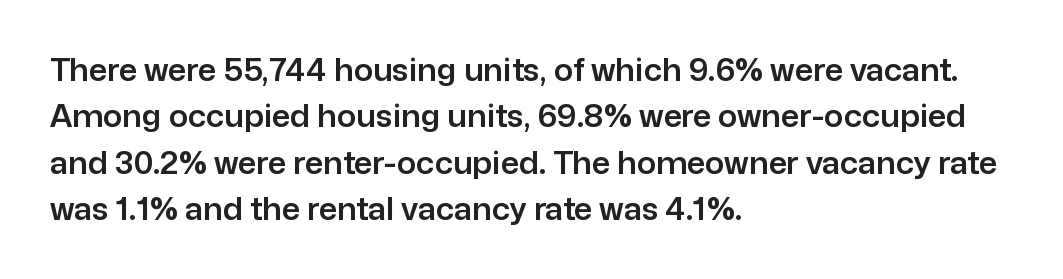
The image shows 32 px sans-serif type, upright; set left-aligned, normal line spacing (1.45x), normal letter spacing, not underlined; low stroke contrast and a medium x-height.
